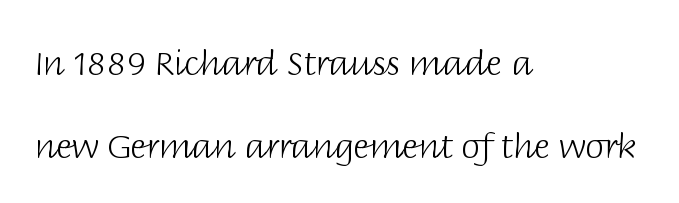
The cut favours lightness, reaching ordinary text weight at its darkest. Decoration check: the copy has no underline. Horizontal alignment here is leftward, the default for most running prose. Font category for this specimen: sans-serif. The space between consecutive lines is lavish. Varying glyph widths throughout — classic text-font behaviour.
